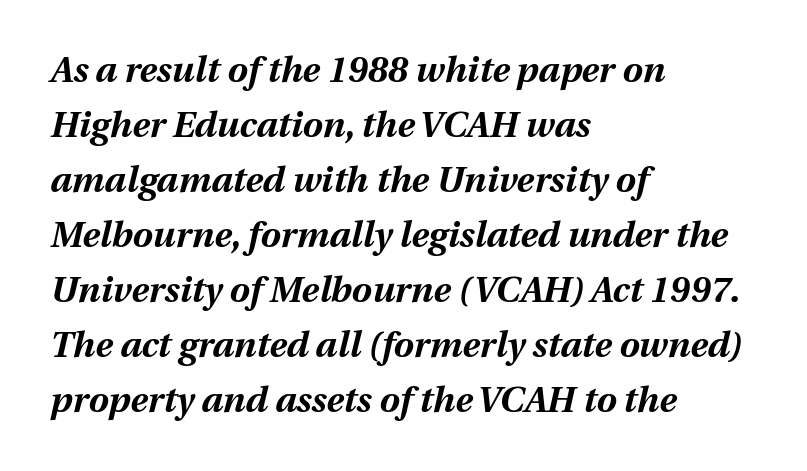
Q: Is the text bold? A: Yes.
Q: Is the text italic (slanted)? A: Yes, it leans right by about 12 degrees.
Q: Is the text underlined? A: No.
Q: How is the paragraph aligned? A: Left-aligned.
Q: Is the spacing between letters normal or unusually wide? A: Normal.
Q: Is the spacing between lines tight, normal or loose? A: Normal.
Q: Width (condensed, normal, or wide)? A: Normal.
Q: Stroke contrast? A: Medium.
Q: x-height? A: Medium.
Q: Monospaced? A: No.
